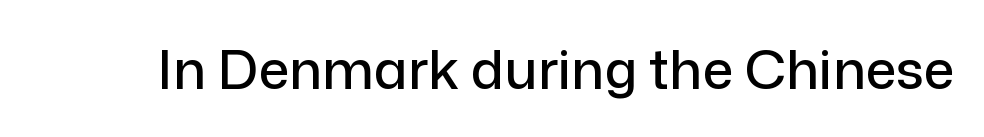
Q: Is the text italic (slanted)? A: No, it is upright.
Q: Is the typeface a serif or a sans-serif typeface? A: Sans-serif.
Q: Is the text underlined? A: No.
Q: Is the spacing between letters normal or unusually wide? A: Normal.
Q: Width (condensed, normal, or wide)? A: Normal.
Q: Stroke contrast? A: Low.
Q: x-height? A: Medium.
Q: Monospaced? A: No.
